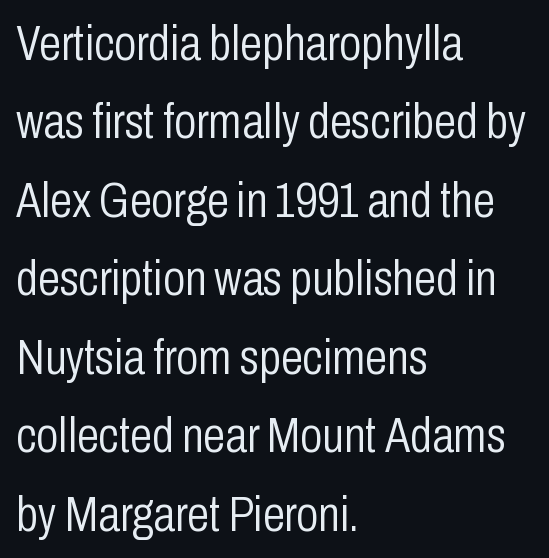
Q: Is the text bold? A: No.
Q: Is the text italic (slanted)? A: No, it is upright.
Q: Is the typeface a serif or a sans-serif typeface? A: Sans-serif.
Q: Is the text underlined? A: No.
Q: How is the paragraph aligned? A: Left-aligned.
Q: Is the spacing between letters normal or unusually wide? A: Normal.
Q: Is the spacing between lines tight, normal or loose? A: Normal.
Q: Width (condensed, normal, or wide)? A: Condensed.
Q: Stroke contrast? A: Low.
Q: x-height? A: Medium.
Q: Monospaced? A: No.
